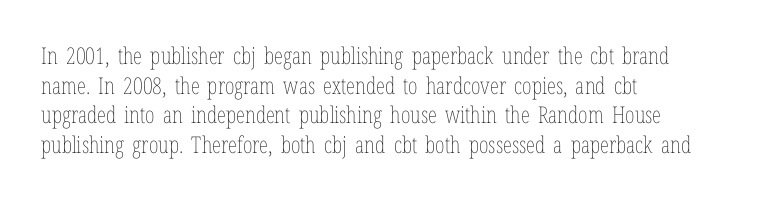
Q: Is the text bold? A: No.
Q: Is the text italic (slanted)? A: No, it is upright.
Q: Is the text underlined? A: No.
Q: How is the paragraph aligned? A: Left-aligned.
Q: Is the spacing between letters normal or unusually wide? A: Normal.
Q: Is the spacing between lines tight, normal or loose? A: Normal.
